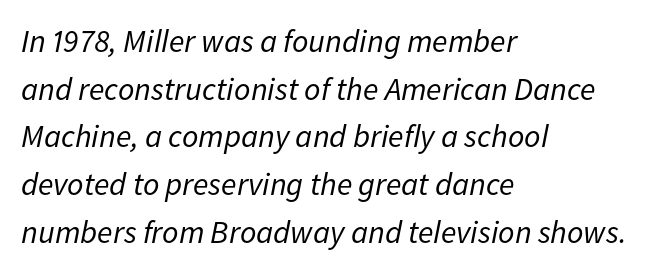
Q: Is the text bold? A: No.
Q: Is the text italic (slanted)? A: Yes, it leans right by about 11 degrees.
Q: Is the text underlined? A: No.
Q: How is the paragraph aligned? A: Left-aligned.
Q: Is the spacing between letters normal or unusually wide? A: Normal.
Q: Is the spacing between lines tight, normal or loose? A: Normal.
Q: Width (condensed, normal, or wide)? A: Normal.
Q: Stroke contrast? A: Low.
Q: x-height? A: Medium.
Q: Monospaced? A: No.
